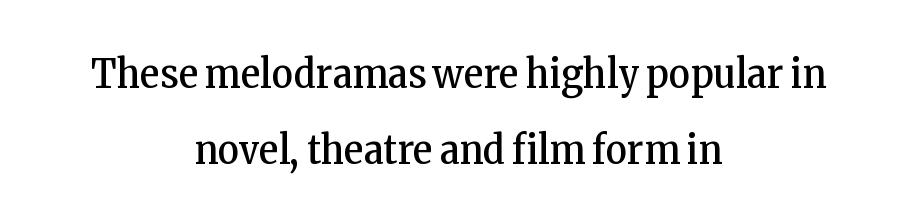
The image shows 41 px regular-weight, condensed serif type, upright; set centered, line spacing 1.86x, normal letter spacing, not underlined; low stroke contrast and a medium x-height.
